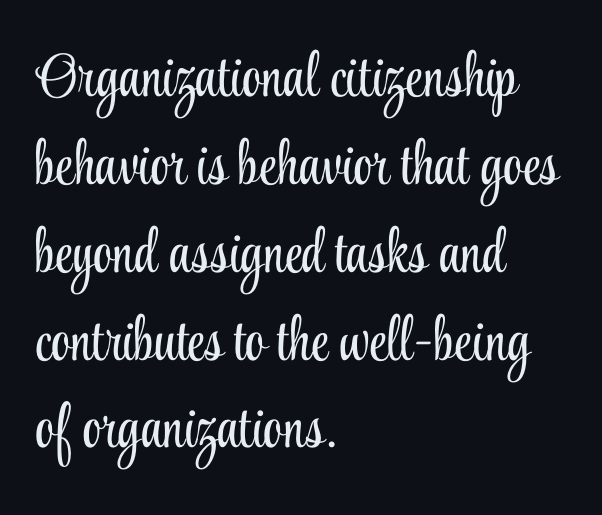
{"serif": "yes", "bold": "no", "weight": "light", "width": "condensed", "stroke_contrast": "low", "x_height": "small", "monospaced": "no", "underline": "no", "align": "left", "line_spacing": "normal", "line_spacing_ratio": 1.44, "letter_spacing": "normal", "letter_spacing_em": 0.0, "glyph_px": 61}
